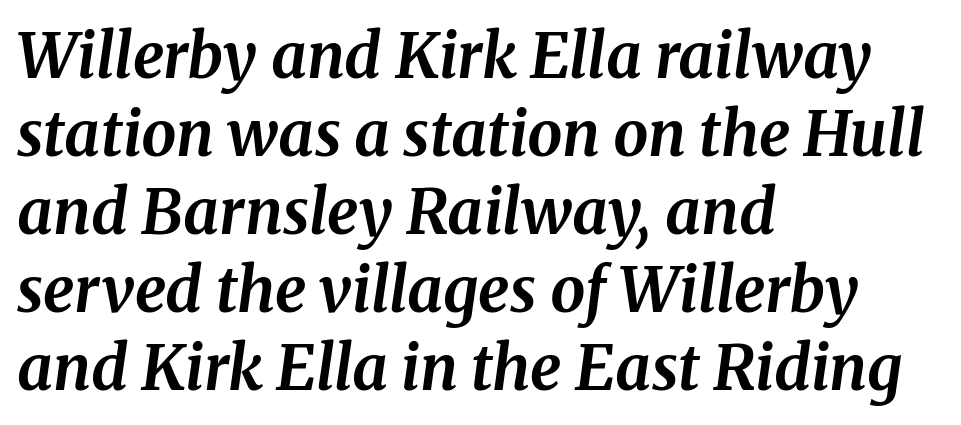
If you drew a line through each stem, it would be angled. Type without underlining. The leading is moderate, giving the passage an even texture. Proportional: the letters do not fall into vertical columns. Students, this is bold: see how much ink each stroke carries. Typographically, this falls in the serif category.
